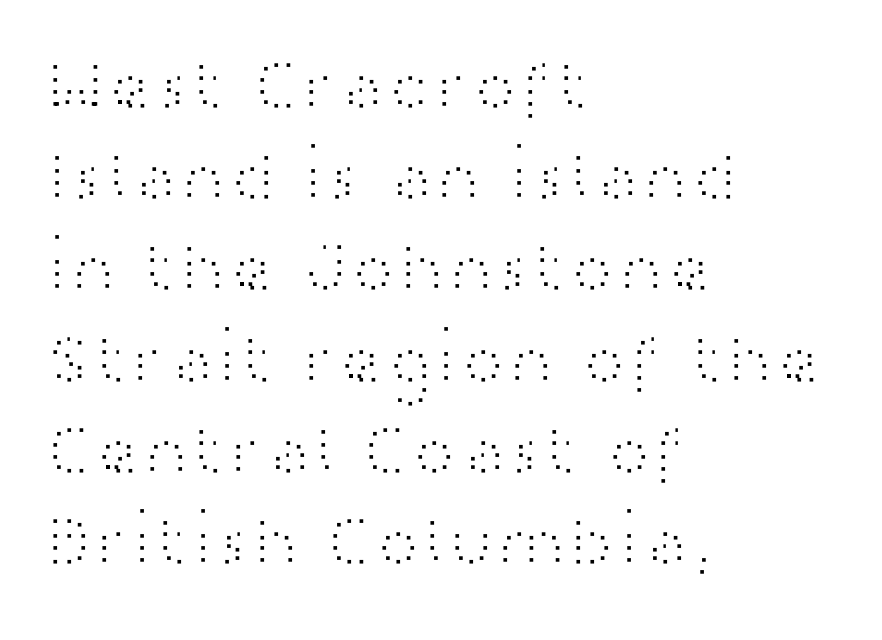
{"serif": "no", "italic": "no", "bold": "no", "weight": "light", "width": "wide", "stroke_contrast": "high", "x_height": "medium", "monospaced": "no", "underline": "no", "align": "left", "line_spacing": "normal", "line_spacing_ratio": 1.25, "letter_spacing": "normal", "letter_spacing_em": 0.0, "glyph_px": 73}
